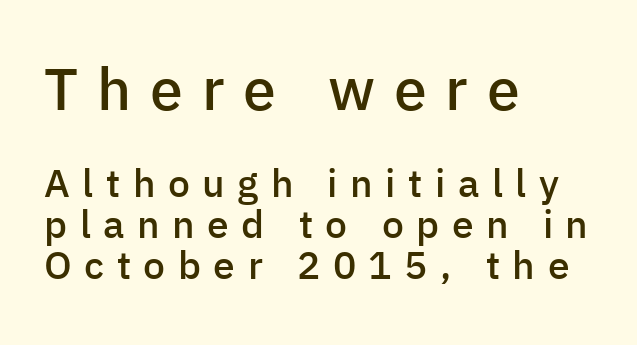
{"serif": "no", "italic": "no", "bold": "semi", "weight": "semibold", "width": "normal", "stroke_contrast": "low", "x_height": "medium", "monospaced": "no", "underline": "no", "align": "left", "line_spacing": "tight", "line_spacing_ratio": 1.05, "letter_spacing": "wide", "letter_spacing_em": 0.32, "larger_block": "first", "size_ratio": 1.51, "glyph_px": 59}
